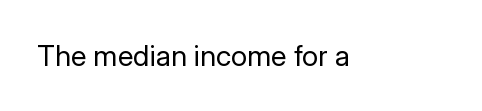
Q: Is the text bold? A: No.
Q: Is the text italic (slanted)? A: No, it is upright.
Q: Is the typeface a serif or a sans-serif typeface? A: Sans-serif.
Q: Is the text underlined? A: No.
Q: Is the spacing between letters normal or unusually wide? A: Normal.
Q: Width (condensed, normal, or wide)? A: Normal.
Q: Stroke contrast? A: Low.
Q: x-height? A: Medium.
Q: Monospaced? A: No.
